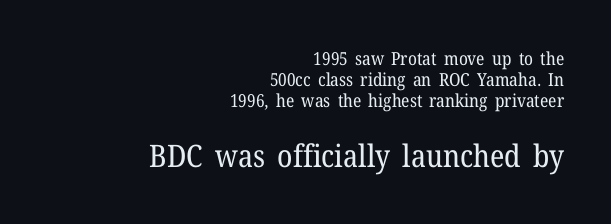
{"serif": "yes", "italic": "no", "bold": "no", "weight": "regular", "width": "normal", "stroke_contrast": "low", "x_height": "medium", "monospaced": "no", "underline": "no", "align": "right", "line_spacing_ratio": 1.18, "letter_spacing": "normal", "letter_spacing_em": 0.0, "larger_block": "second", "size_ratio": 1.72, "glyph_px": 31}
